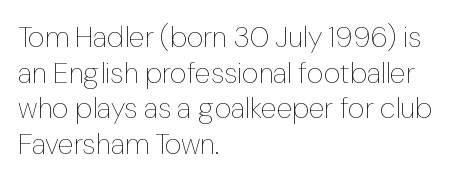
Think of a printed novel: that variable character pitch is what you see here. Caption: face not bold, strokes unweighted. Descender tails drop into unmarked territory. The passage shown has conventional tracking throughout. All the whitespace from short lines collects on the right. Italic: no, the glyphs are upright roman.
